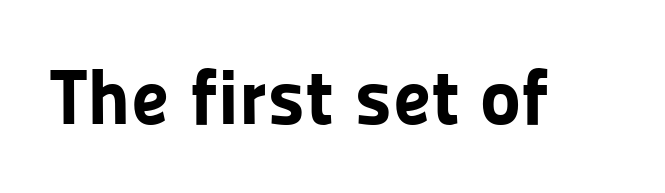
{"serif": "no", "italic": "no", "bold": "yes", "weight": "bold", "width": "normal", "stroke_contrast": "low", "x_height": "medium", "monospaced": "no", "underline": "no", "letter_spacing": "normal", "letter_spacing_em": 0.0, "glyph_px": 78}
